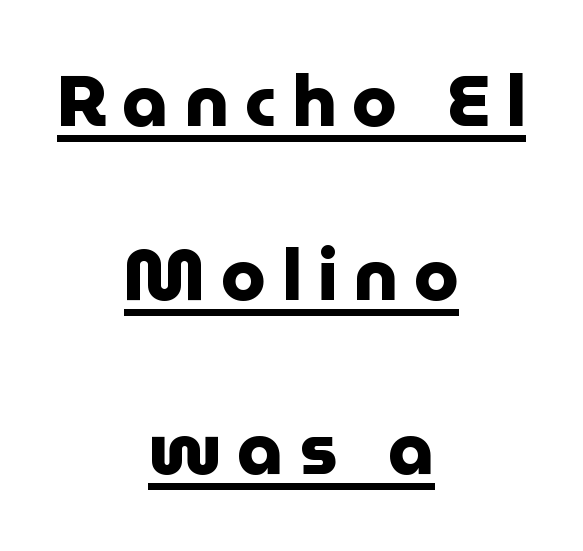
The type is letterspaced generously, with wide tracking. The letters advance in unequal steps, a hallmark of proportional type. A typesetter would mark this as roman, not italic. Does the copy run flush right? No — it is centered line by line. Compared with undecorated copy, this sample adds a rule below the words.
